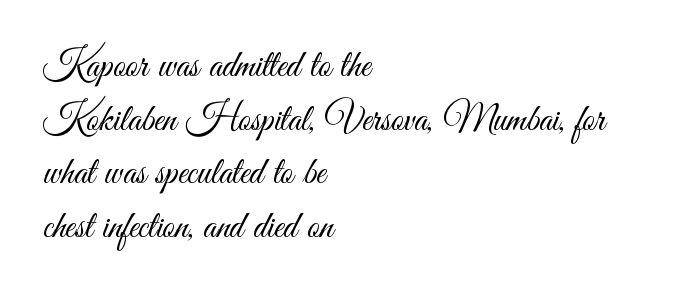
The paragraph shown leans on its left margin. The line texture is even and compact thanks to regular tracking. Proportional: the letters do not fall into vertical columns. Is there much room between lines? A standard amount, neither cramped nor airy. A bare baseline throughout the passage.
